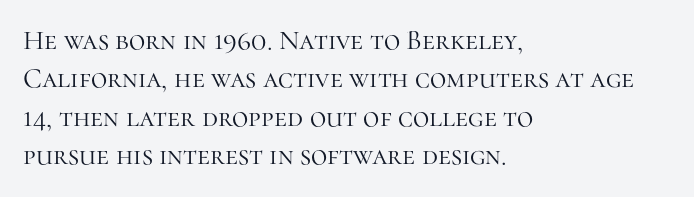
What kind of face is this? One with serifs. The letters stand upright; this is a roman face. Only glyphs here, with clear space below each row. Successive baselines arrive at the customary interval. Unbolded letterforms with no extra heft. Short and long lines alike share a common starting point at left.
